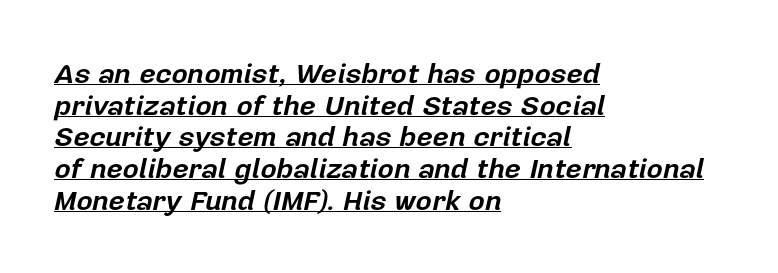
{"italic": "yes", "lean": "right", "slant_degrees": 12, "bold": "yes", "weight": "bold", "width": "normal", "stroke_contrast": "low", "x_height": "medium", "monospaced": "no", "underline": "yes", "align": "left", "line_spacing": "tight", "line_spacing_ratio": 1.13, "letter_spacing": "normal", "letter_spacing_em": 0.0, "glyph_px": 28}
